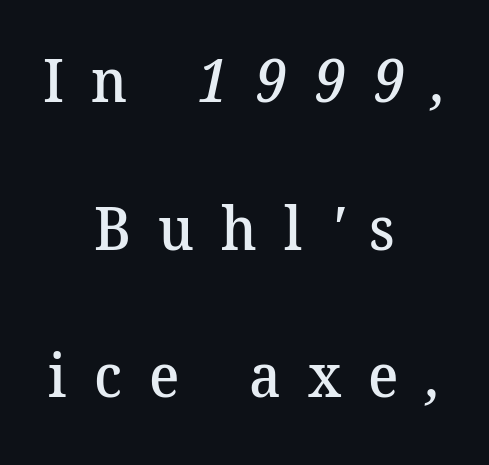
Baseline-to-baseline distance is far greater than the letter height. On the weight axis this lands at semibold, roughly 600. Anything drawn beneath the words? Only blank space. Character widths vary here, with narrow letters taking less room than wide ones.
